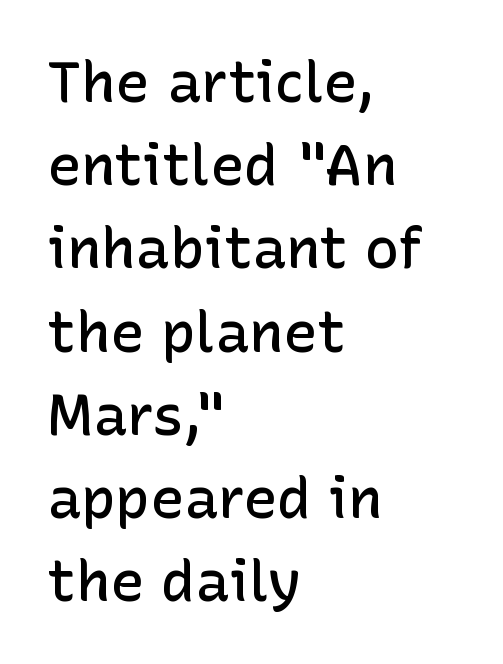
Q: Is the text bold? A: Semi-bold.
Q: Is the text italic (slanted)? A: No, it is upright.
Q: Is the typeface a serif or a sans-serif typeface? A: Sans-serif.
Q: Is the text underlined? A: No.
Q: How is the paragraph aligned? A: Left-aligned.
Q: Is the spacing between letters normal or unusually wide? A: Normal.
Q: Is the spacing between lines tight, normal or loose? A: Normal.
Q: Width (condensed, normal, or wide)? A: Normal.
Q: Stroke contrast? A: Low.
Q: x-height? A: Medium.
Q: Monospaced? A: No.
